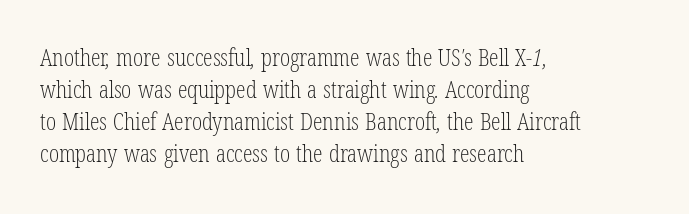
Q: Is the text bold? A: No.
Q: Is the text underlined? A: No.
Q: How is the paragraph aligned? A: Left-aligned.
Q: Is the spacing between letters normal or unusually wide? A: Normal.
Q: Is the spacing between lines tight, normal or loose? A: Normal.
